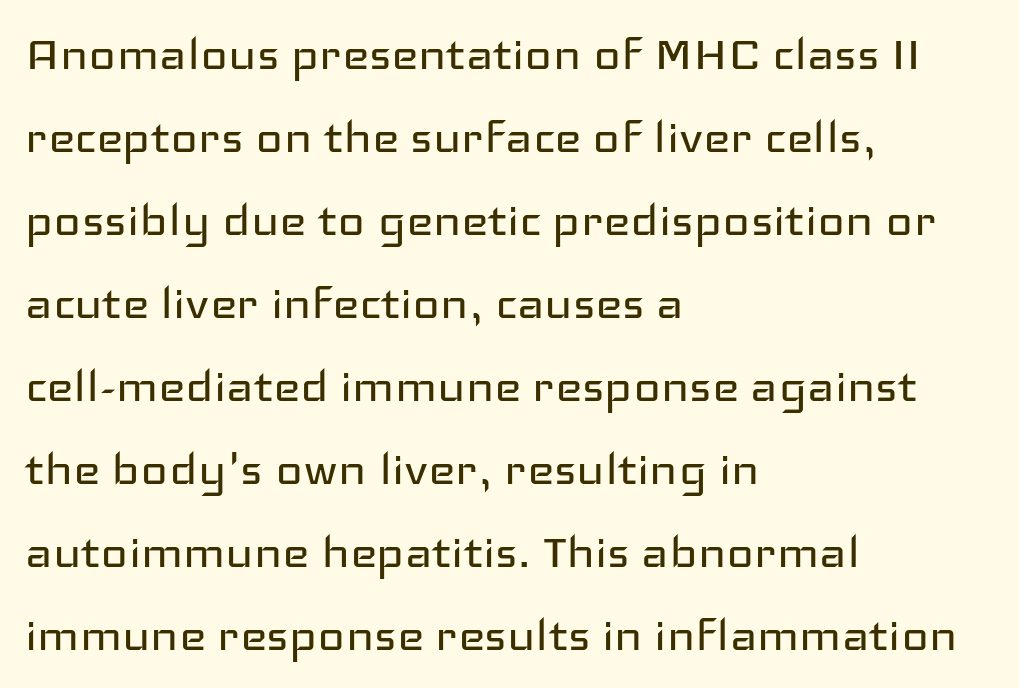
Default kerning and tracking; the words read as compact shapes. This sample uses a sans-serif face. Words float on clear page, feet unadorned. The specimen reads as upright at a glance.
